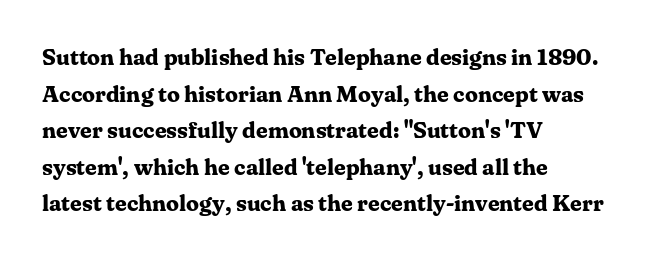
Visually the block forms a straight wall on the left and a jagged coastline on the right. The letters are bold, with thick, heavy strokes. The gap between lines stays unmarked. This sample keeps an unexceptional amount of space between lines. The horizontal fit of the characters is conventional and even. Vertical strokes here are truly vertical.
